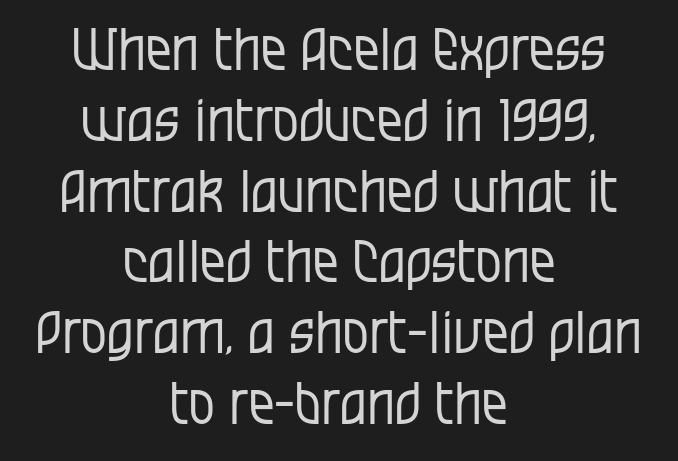
The image shows 58 px regular-weight, condensed sans-serif type, upright; set centered, line spacing 1.22x, normal letter spacing, not underlined; low stroke contrast and a large x-height.
